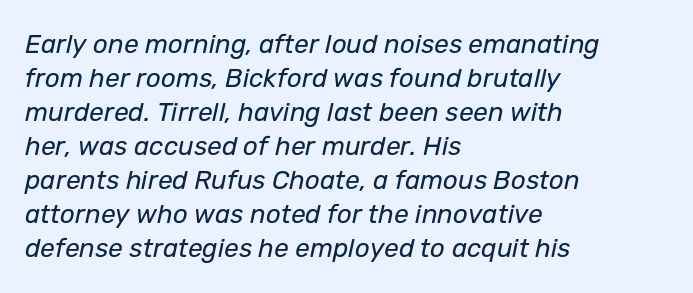
{"italic": "yes", "lean": "right", "slant_degrees": 12, "bold": "no", "underline": "no", "align": "left", "line_spacing": "normal", "line_spacing_ratio": 1.31, "letter_spacing": "normal", "letter_spacing_em": 0.0, "glyph_px": 26}
